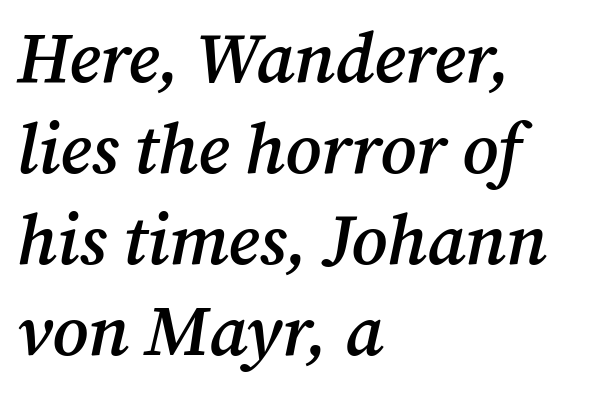
Q: Is the text bold? A: Semi-bold.
Q: Is the text italic (slanted)? A: Yes, it leans right by about 12 degrees.
Q: Is the typeface a serif or a sans-serif typeface? A: Serif.
Q: Is the text underlined? A: No.
Q: How is the paragraph aligned? A: Left-aligned.
Q: Is the spacing between letters normal or unusually wide? A: Normal.
Q: Is the spacing between lines tight, normal or loose? A: Normal.
Q: Width (condensed, normal, or wide)? A: Normal.
Q: Stroke contrast? A: Medium.
Q: x-height? A: Medium.
Q: Monospaced? A: No.
